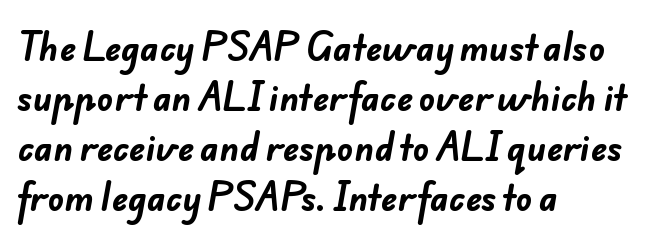
Underlining? Definitely not there. Observe the ordinary spacing: letters are neighbours, not strangers. A student would call this left alignment; a typographer would say flush left, rag right. Vertical spacing — default. Students, this is bold: see how much ink each stroke carries.
